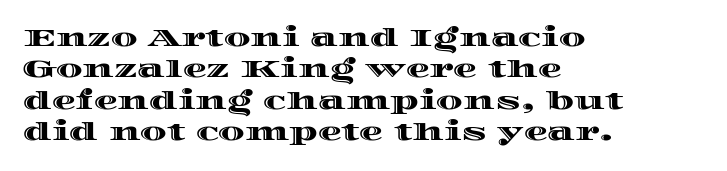
Q: Is the text italic (slanted)? A: No, it is upright.
Q: Is the text underlined? A: No.
Q: How is the paragraph aligned? A: Left-aligned.
Q: Is the spacing between letters normal or unusually wide? A: Normal.
Q: Is the spacing between lines tight, normal or loose? A: Normal.
